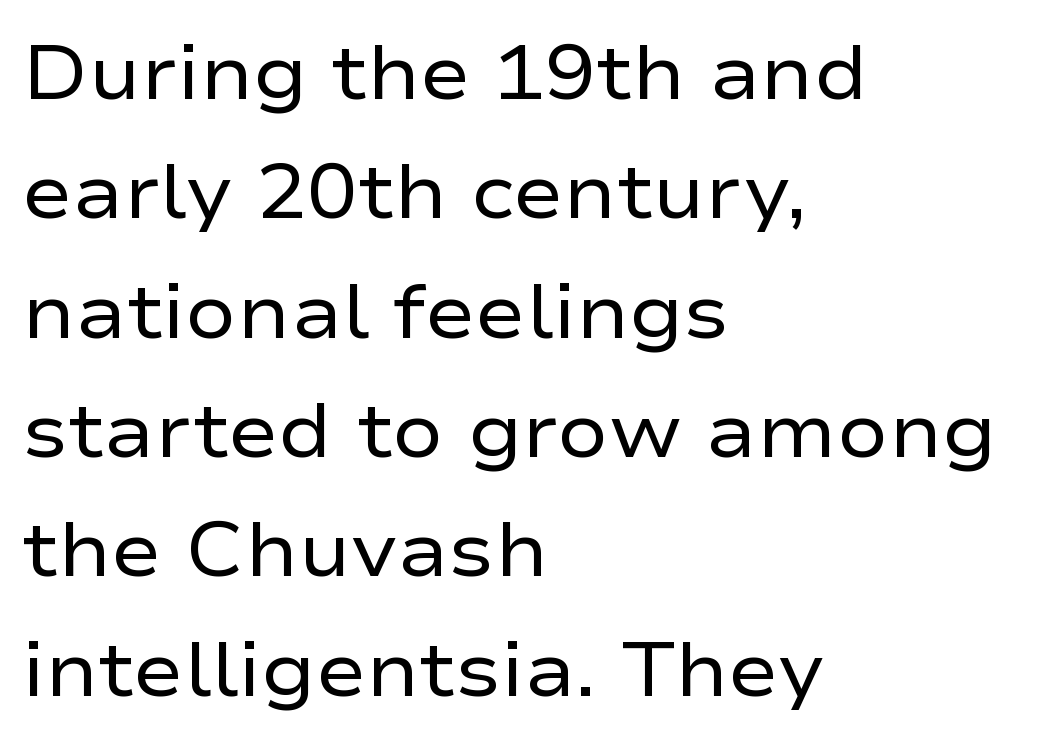
The passage shown is typed in a proportional face where columns would drift. Underline: absent. Vertically, the passage feels balanced, rows spaced as you'd expect. Horizontally, the lines are justified to the leading edge only. The passage shown is typeset with a sans-serif family.
